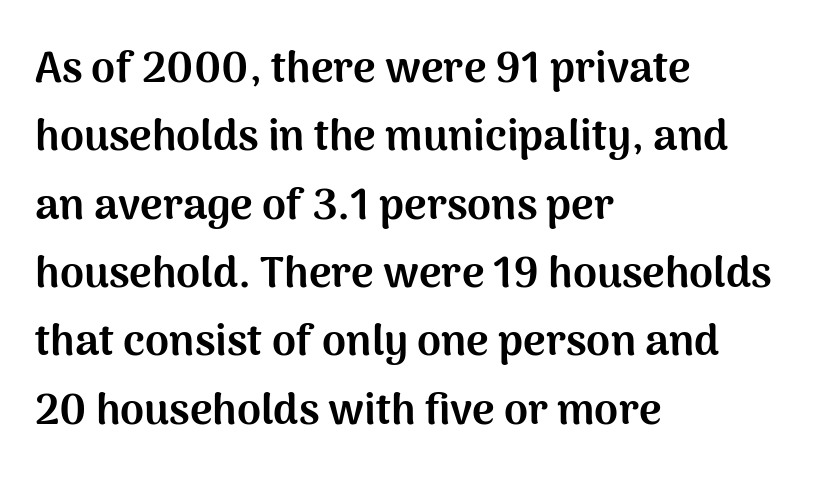
{"serif": "no", "italic": "no", "bold": "yes", "weight": "bold", "width": "normal", "stroke_contrast": "medium", "x_height": "medium", "monospaced": "no", "underline": "no", "align": "left", "line_spacing": "normal", "line_spacing_ratio": 1.59, "letter_spacing": "normal", "letter_spacing_em": 0.0, "glyph_px": 43}
